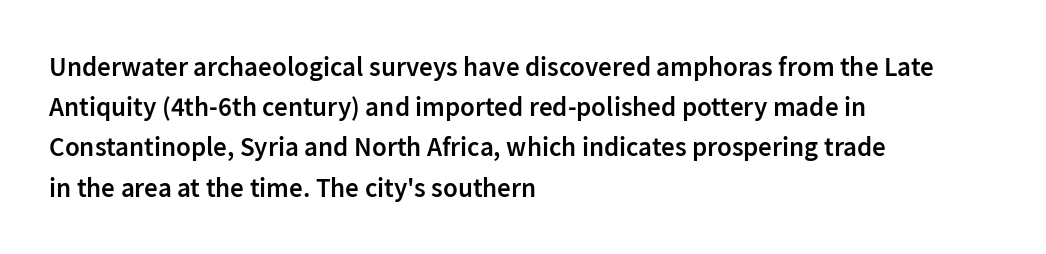
The paragraph has a hard left edge and a soft right edge. Nobody drew a line under any word here. Notice how descenders clear the ascenders below comfortably — that's standard leading. Its strokes are somewhat broadened, the hallmark of semibold type. The axis of the letterforms is exactly vertical. The letterforms sit shoulder to shoulder at normal distance.
